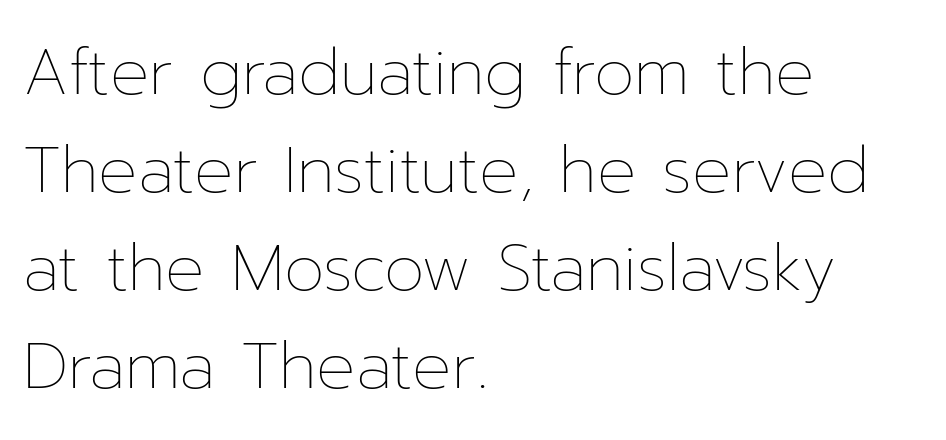
Any mark beneath the type? The region is blank. The designer left line spacing at the default. Here the designer chose a conventional face with non-uniform glyph widths. Compared with a typical body face, this is equally light or lighter still. Horizontal alignment here is leftward, the default for most running prose.
